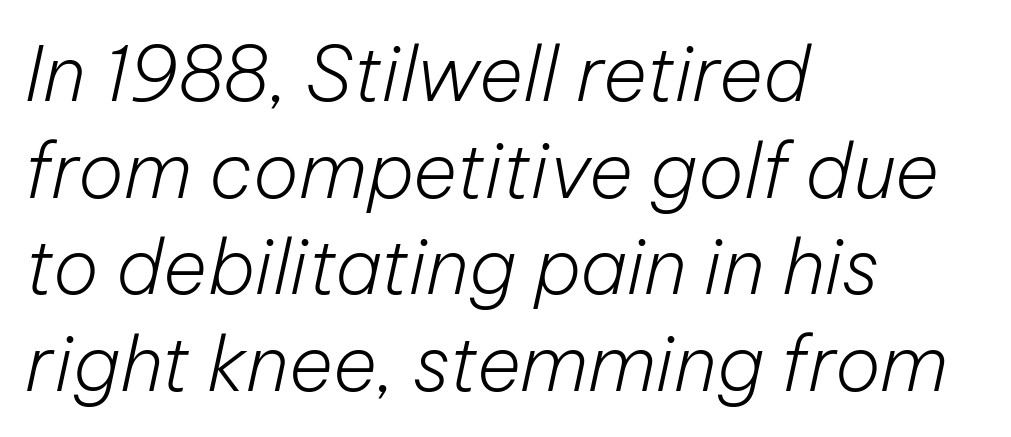
Character widths vary here, with narrow letters taking less room than wide ones. Compared with ordinary roman type, these characters are visibly tilted. The leading is moderate, giving the passage an even texture. Descenders hang freely into open space. This rendering leaves character spacing at its baseline value.
